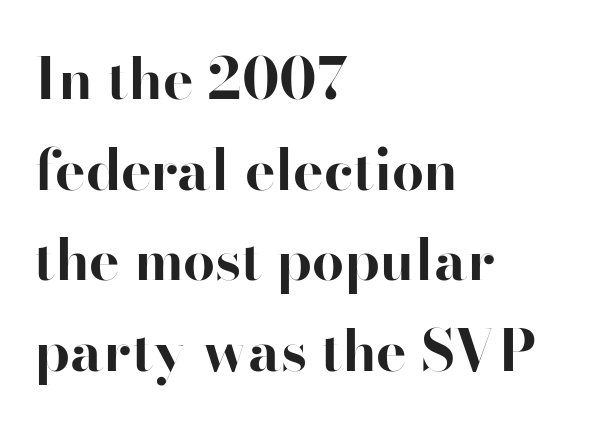
{"serif": "no", "italic": "no", "bold": "yes", "weight": "bold", "width": "normal", "stroke_contrast": "high", "x_height": "small", "monospaced": "no", "underline": "no", "align": "left", "line_spacing": "normal", "line_spacing_ratio": 1.59, "letter_spacing": "normal", "letter_spacing_em": 0.0, "glyph_px": 57}
